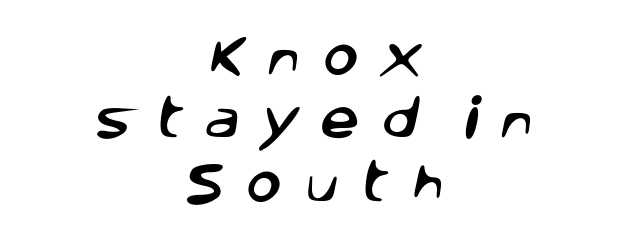
What kind of face is this? One without serifs — a sans. Whoever set this chose a conventional vertical rhythm. This sample is center-justified, so both line endings float freely. The face used here is proportionally spaced, like ordinary book or web type. Short note: letters widely spaced.
